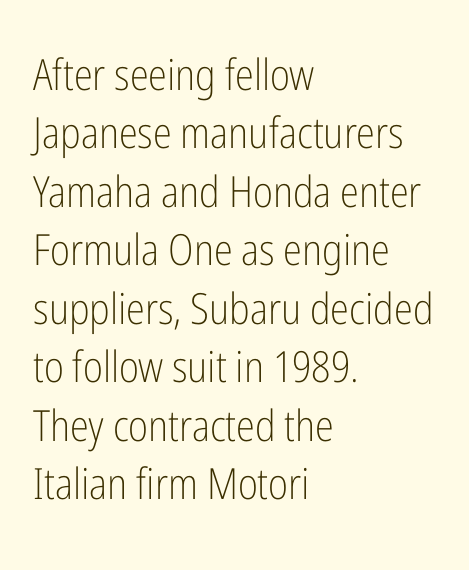
The image shows 43 px light, condensed sans-serif type, upright; set left-aligned, normal line spacing (1.36x), normal letter spacing, not underlined; low stroke contrast and a medium x-height.
